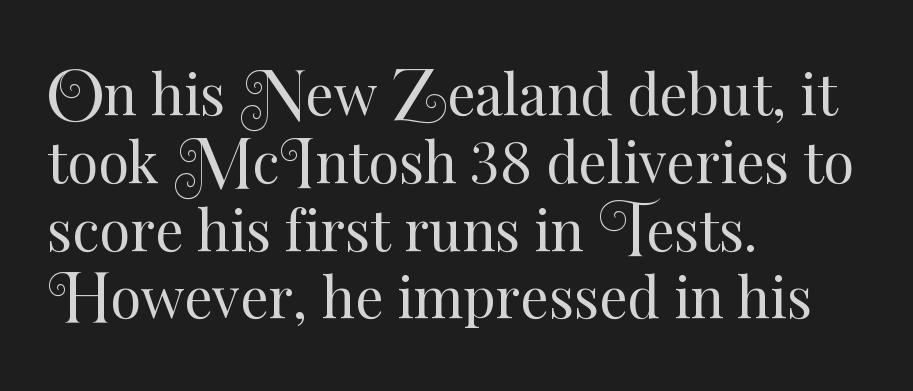
Varying glyph widths throughout — classic text-font behaviour. Layout note: lines flush left. Counters stay open thanks to moderate or lighter strokes. The line texture is even and compact thanks to regular tracking. A typesetter would mark this as roman, not italic.
